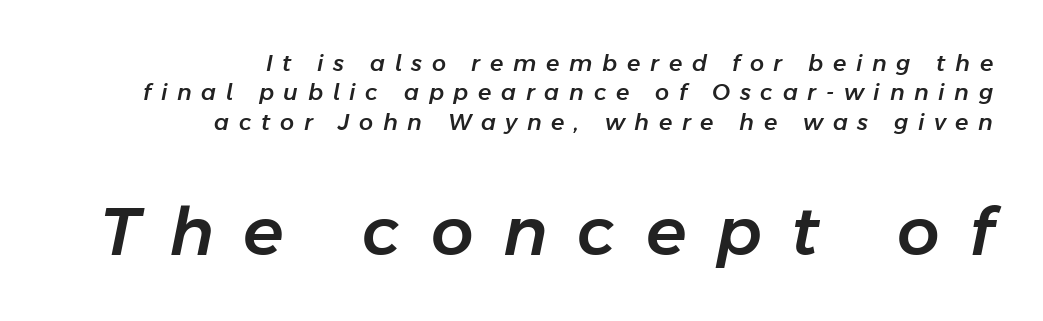
Q: Is the text italic (slanted)? A: Yes, it leans right by about 11 degrees.
Q: Is the text underlined? A: No.
Q: How is the paragraph aligned? A: Right-aligned.
Q: Is the spacing between letters normal or unusually wide? A: Unusually wide.
Q: Is the spacing between lines tight, normal or loose? A: Normal.
Q: Which block of text is set in a larger size, the first (top) or the second (bottom)? A: The second (bottom) one.
Q: Width (condensed, normal, or wide)? A: Normal.
Q: Stroke contrast? A: Low.
Q: x-height? A: Medium.
Q: Monospaced? A: No.
